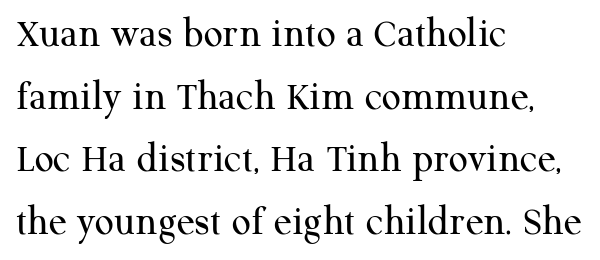
The image shows 42 px regular-weight serif type, upright; set left-aligned, normal line spacing (1.49x), normal letter spacing, not underlined; medium stroke contrast and a medium x-height.
